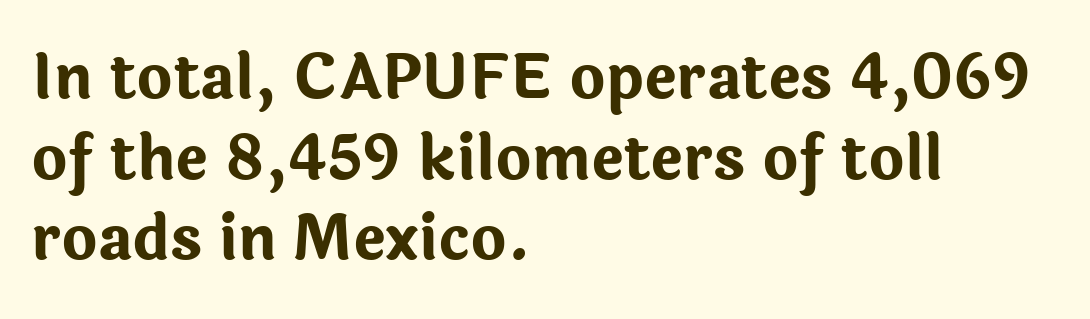
The image shows 61 px bold sans-serif type, upright; set left-aligned, normal line spacing (1.32x), normal letter spacing, not underlined; low stroke contrast and a medium x-height.
